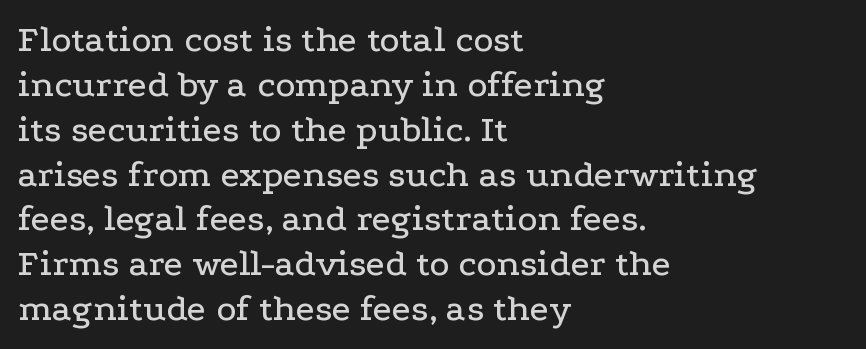
The line texture is even and compact thanks to regular tracking. The font's upright variant was chosen for this text. In CSS terms this would be text-align: left. The specimen omits any rule beneath the text block's lines.
